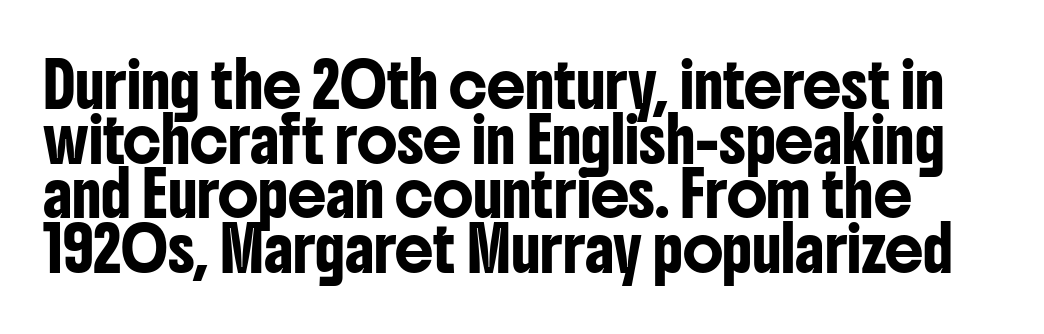
The image shows 43 px condensed sans-serif type, upright; set normal line spacing (1.27x), normal letter spacing, not underlined; low stroke contrast and a medium x-height.
